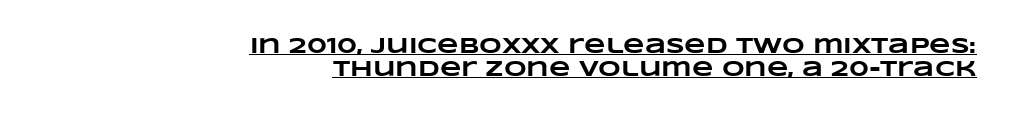
The image shows 22 px bold type; set right-aligned, tight line spacing (1.06x), normal letter spacing, underlined.
